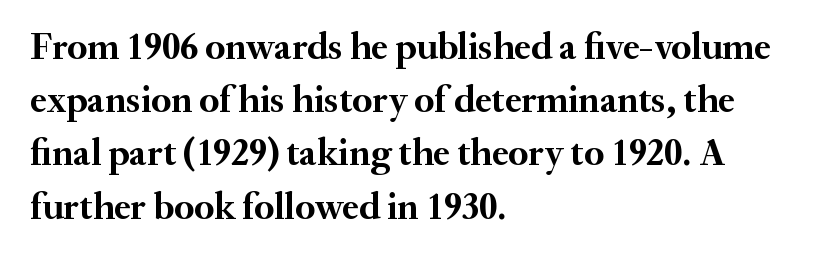
Q: Is the text bold? A: Yes.
Q: Is the text italic (slanted)? A: No, it is upright.
Q: Is the typeface a serif or a sans-serif typeface? A: Serif.
Q: Is the text underlined? A: No.
Q: How is the paragraph aligned? A: Left-aligned.
Q: Is the spacing between letters normal or unusually wide? A: Normal.
Q: Is the spacing between lines tight, normal or loose? A: Normal.
Q: Width (condensed, normal, or wide)? A: Normal.
Q: Stroke contrast? A: Medium.
Q: x-height? A: Small.
Q: Monospaced? A: No.
